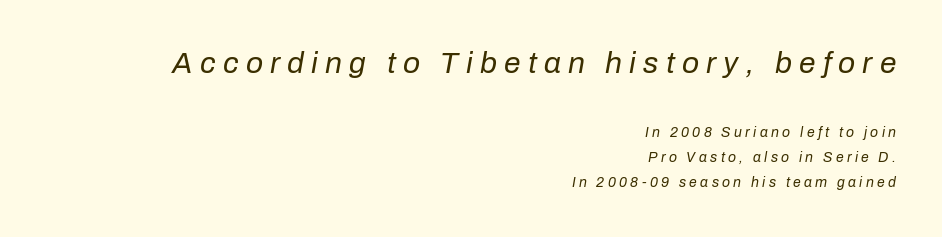
{"italic": "yes", "lean": "right", "slant_degrees": 10, "bold": "no", "weight": "regular", "width": "normal", "stroke_contrast": "low", "x_height": "medium", "monospaced": "no", "underline": "no", "align": "right", "line_spacing_ratio": 1.8, "letter_spacing": "wide", "letter_spacing_em": 0.24, "larger_block": "first", "size_ratio": 2.14, "glyph_px": 30}
